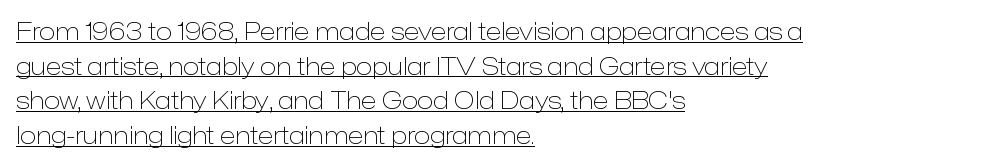
Q: Is the text bold? A: No.
Q: Is the text italic (slanted)? A: No, it is upright.
Q: Is the text underlined? A: Yes.
Q: How is the paragraph aligned? A: Left-aligned.
Q: Is the spacing between letters normal or unusually wide? A: Normal.
Q: Is the spacing between lines tight, normal or loose? A: Normal.
